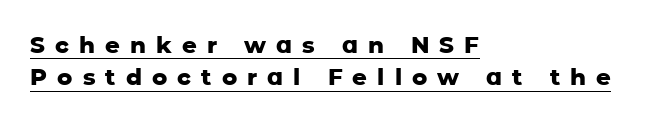
Q: Is the text bold? A: Yes.
Q: Is the text italic (slanted)? A: No, it is upright.
Q: Is the text underlined? A: Yes.
Q: How is the paragraph aligned? A: Left-aligned.
Q: Is the spacing between letters normal or unusually wide? A: Unusually wide.
Q: Is the spacing between lines tight, normal or loose? A: Normal.
